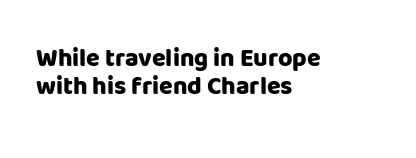
Q: Is the text bold? A: Yes.
Q: Is the text italic (slanted)? A: No, it is upright.
Q: Is the text underlined? A: No.
Q: How is the paragraph aligned? A: Left-aligned.
Q: Is the spacing between letters normal or unusually wide? A: Normal.
Q: Is the spacing between lines tight, normal or loose? A: Tight.
